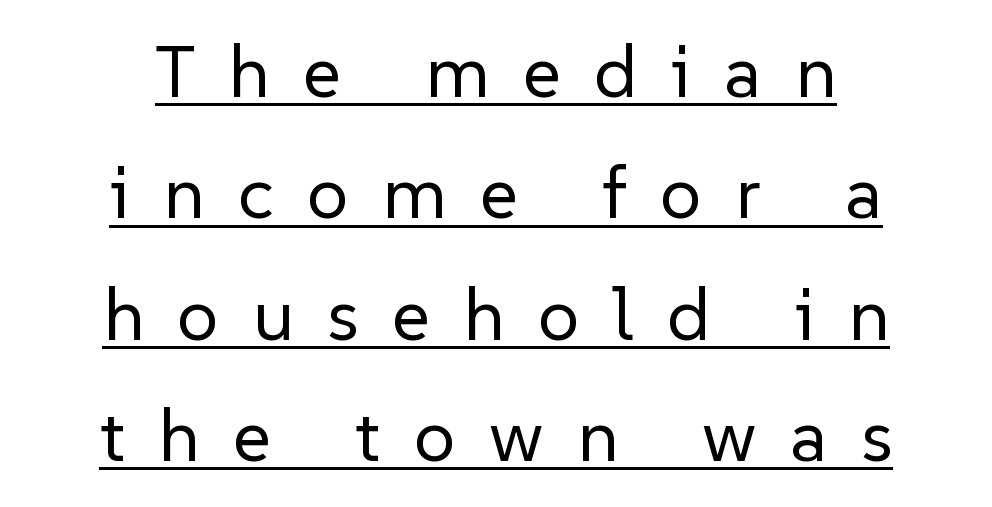
Every row of glyphs is offset so its center matches the block's center. Rows of type keep a routine distance in the vertical direction. The letters advance in unequal steps, a hallmark of proportional type. The strokes are not fattened; the text isn't bold. The typeface chosen for these lines omits serifs. You can tell it's not italic because the verticals are truly vertical.
